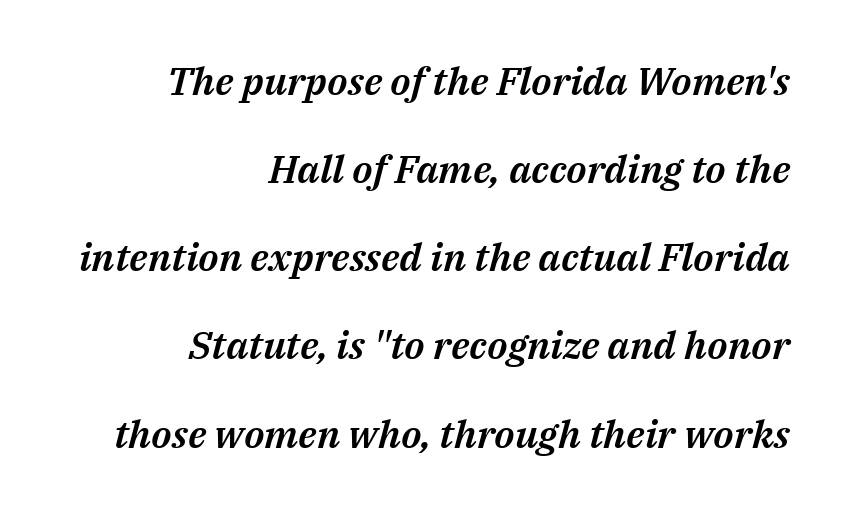
Q: Is the text italic (slanted)? A: Yes, it leans right by about 14 degrees.
Q: Is the text underlined? A: No.
Q: How is the paragraph aligned? A: Right-aligned.
Q: Is the spacing between letters normal or unusually wide? A: Normal.
Q: Is the spacing between lines tight, normal or loose? A: Loose.
Q: Width (condensed, normal, or wide)? A: Normal.
Q: Stroke contrast? A: Medium.
Q: x-height? A: Medium.
Q: Monospaced? A: No.
